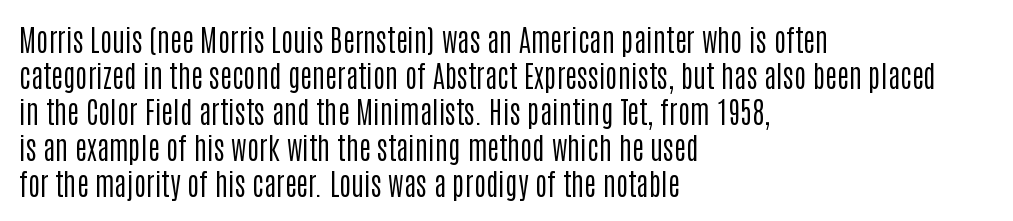
{"serif": "no", "italic": "no", "bold": "no", "weight": "regular", "width": "condensed", "stroke_contrast": "low", "x_height": "large", "monospaced": "no", "underline": "no", "align": "left", "line_spacing_ratio": 1.24, "letter_spacing": "normal", "letter_spacing_em": 0.0, "glyph_px": 29}
